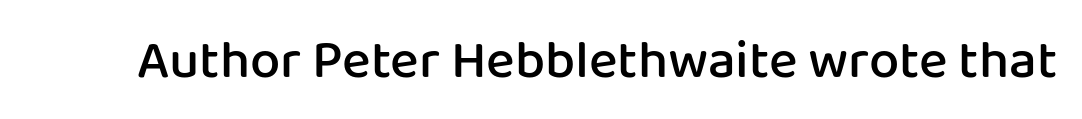
Q: Is the text bold? A: Semi-bold.
Q: Is the text italic (slanted)? A: No, it is upright.
Q: Is the typeface a serif or a sans-serif typeface? A: Sans-serif.
Q: Is the text underlined? A: No.
Q: Is the spacing between letters normal or unusually wide? A: Normal.
Q: Width (condensed, normal, or wide)? A: Normal.
Q: Stroke contrast? A: Low.
Q: x-height? A: Medium.
Q: Monospaced? A: No.
